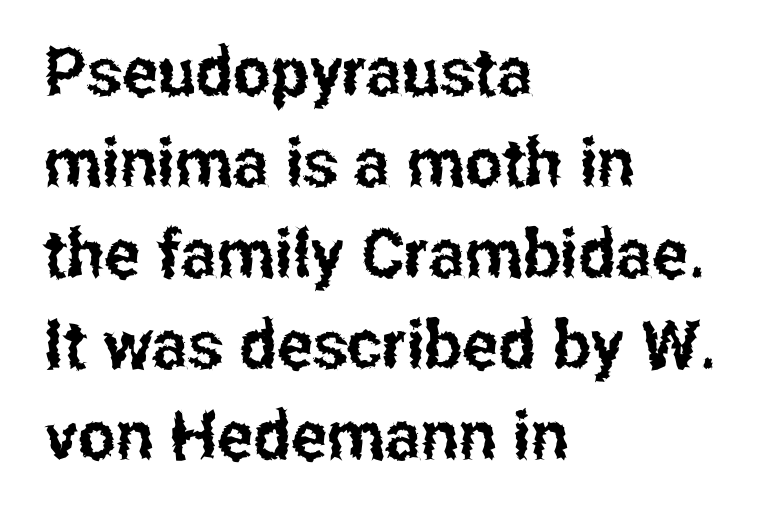
The image shows 67 px condensed sans-serif type, upright; set left-aligned, normal line spacing (1.36x), normal letter spacing, not underlined; low stroke contrast and a medium x-height.
